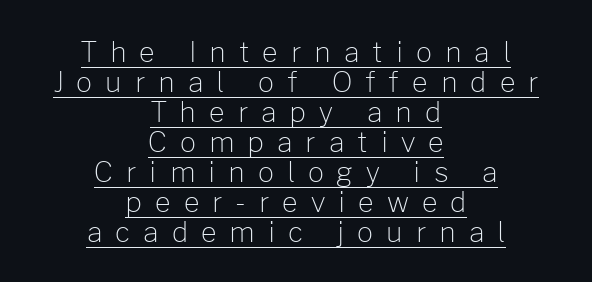
Q: Is the text bold? A: No.
Q: Is the text italic (slanted)? A: No, it is upright.
Q: Is the typeface a serif or a sans-serif typeface? A: Sans-serif.
Q: Is the text underlined? A: Yes.
Q: How is the paragraph aligned? A: Centered.
Q: Is the spacing between letters normal or unusually wide? A: Unusually wide.
Q: Is the spacing between lines tight, normal or loose? A: Tight.
Q: Width (condensed, normal, or wide)? A: Normal.
Q: Stroke contrast? A: Low.
Q: x-height? A: Medium.
Q: Monospaced? A: No.
